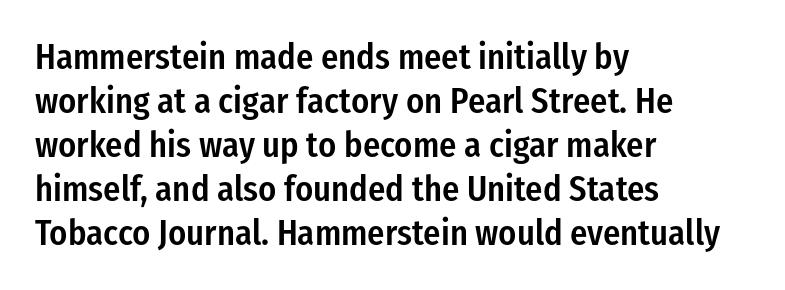
Typeset ragged right — the left edge is the straight one. The face used here is a sans, in the tradition of grotesques and geometrics. Type without underlining. Style check: upright. A semibold gives these letters moderate extra thickness, short of bold. The gaps between neighbouring characters are ordinary and unremarkable.
